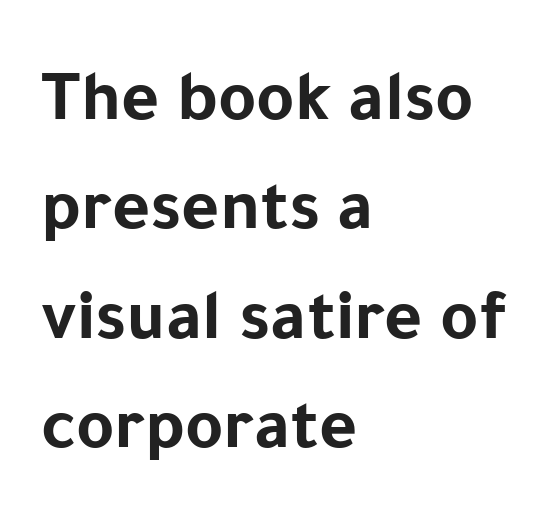
{"serif": "no", "italic": "no", "bold": "yes", "weight": "bold", "width": "normal", "stroke_contrast": "low", "x_height": "medium", "monospaced": "no", "underline": "no", "align": "left", "line_spacing": "normal", "line_spacing_ratio": 1.5, "letter_spacing": "normal", "letter_spacing_em": 0.0, "glyph_px": 73}
